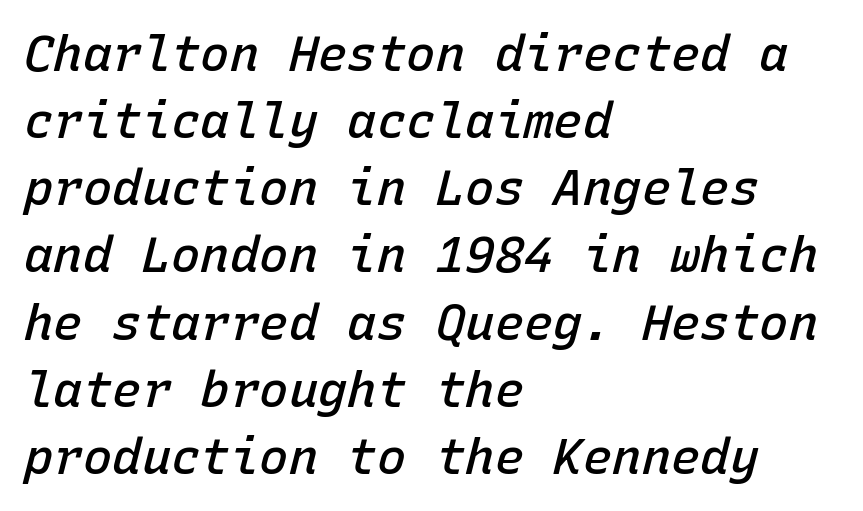
Caption: semibold face, moderately heavy strokes. The text carries the slant typical of an italic or oblique font. Alignment: flush left. Compared with typical body copy, the letter spacing here is the same. The line-height multiplier appears to be the usual default. Descenders hang freely into open space.
